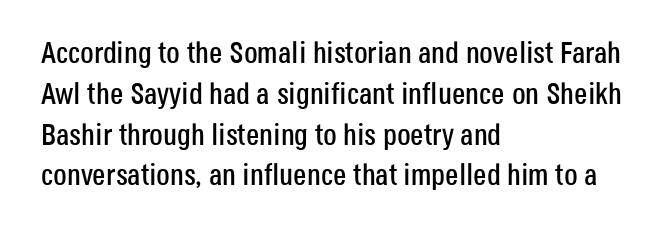
The image shows 30 px condensed sans-serif type, upright; set left-aligned, normal line spacing (1.36x), normal letter spacing, not underlined; low stroke contrast and a large x-height.
